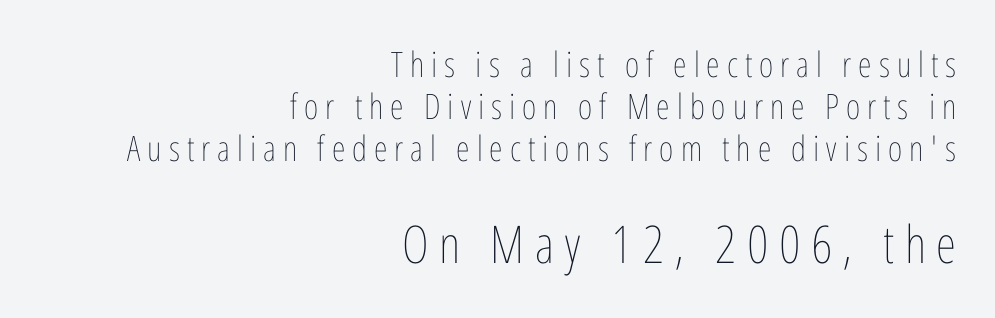
The image shows 52 px thin, condensed type, upright; set right-aligned, line spacing 1.2x, unusually wide letter spacing (+0.2 em), not underlined; the second (bottom) block is 1.49x larger; low stroke contrast and a medium x-height.
